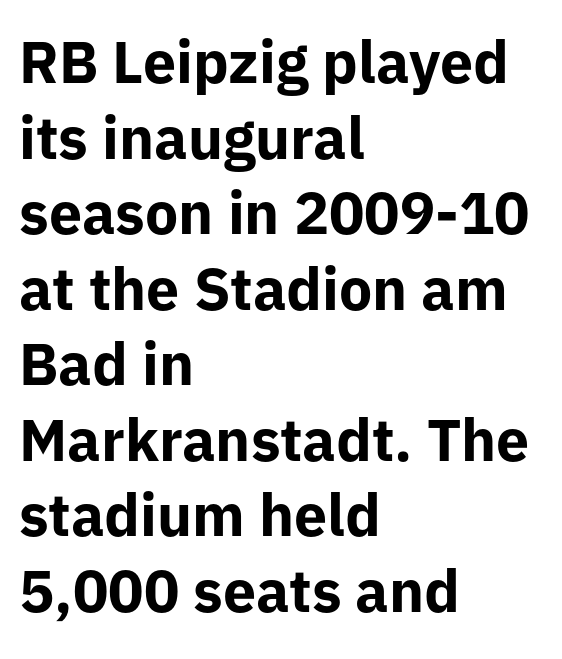
The image shows 59 px bold sans-serif type, upright; set left-aligned, normal line spacing (1.28x), normal letter spacing, not underlined; low stroke contrast and a medium x-height.
